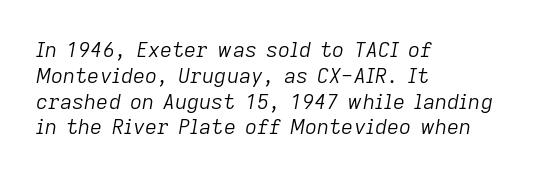
This rendering leaves character spacing at its baseline value. Which margin do the lines hug? The left one — the right edge is uneven. Lines of text with bare space underneath. Is this a heavy cut? Hardly; it is regular or lighter.
